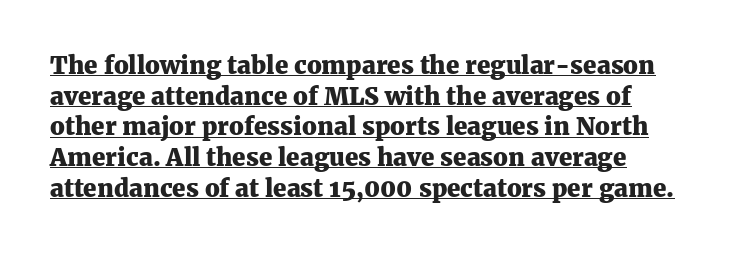
Quick note: underline on. Words appear dense and cohesive because spacing is normal. Reading down the column, the eye jumps a familiar distance to each next line. The lettering holds an erect, upright posture throughout. Students, this is bold: see how much ink each stroke carries.
